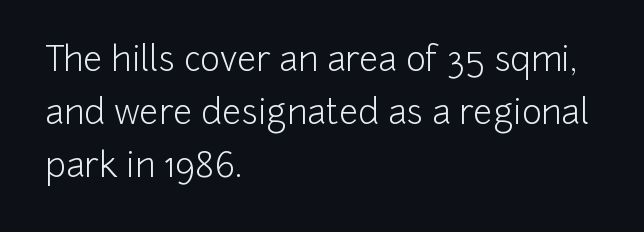
{"serif": "no", "italic": "no", "bold": "no", "weight": "light", "width": "normal", "stroke_contrast": "low", "x_height": "medium", "monospaced": "no", "underline": "no", "align": "left", "line_spacing": "normal", "line_spacing_ratio": 1.56, "letter_spacing": "normal", "letter_spacing_em": 0.0, "glyph_px": 34}
